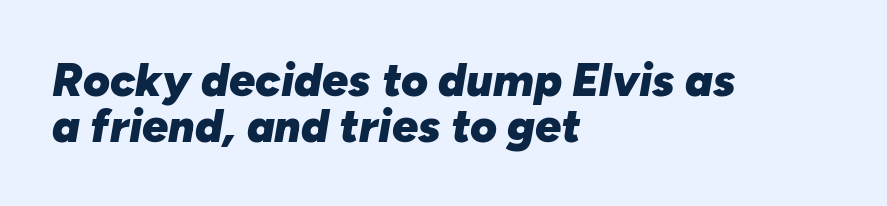
The image shows 46 px heavy type, italic (leaning right); set left-aligned, tight line spacing (0.99x), normal letter spacing, not underlined; low stroke contrast and a medium x-height.
